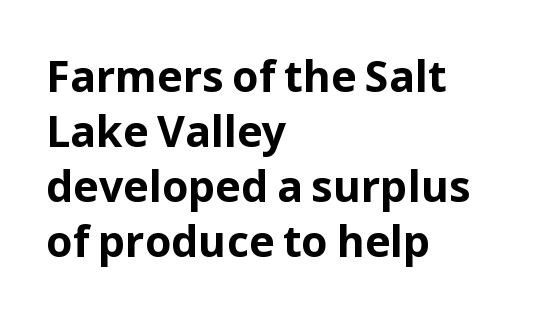
The image shows 43 px bold sans-serif type, upright; set left-aligned, normal line spacing (1.28x), normal letter spacing, not underlined; low stroke contrast and a medium x-height.
